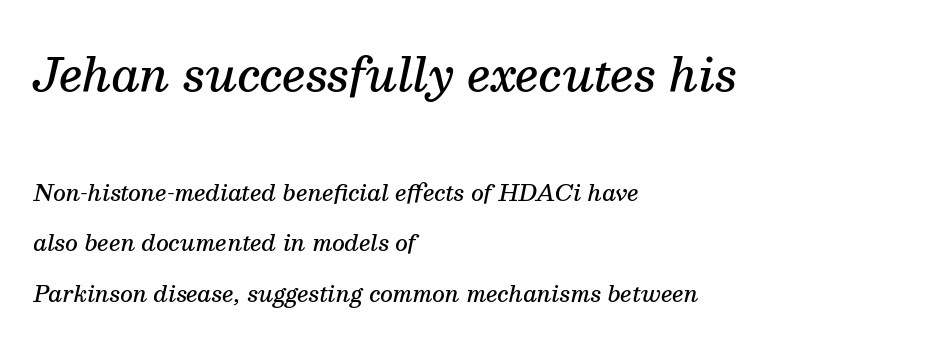
Q: Is the text bold? A: Semi-bold.
Q: Is the text italic (slanted)? A: Yes, it leans right by about 13 degrees.
Q: Is the typeface a serif or a sans-serif typeface? A: Serif.
Q: Is the text underlined? A: No.
Q: How is the paragraph aligned? A: Left-aligned.
Q: Is the spacing between letters normal or unusually wide? A: Normal.
Q: Is the spacing between lines tight, normal or loose? A: Loose.
Q: Which block of text is set in a larger size, the first (top) or the second (bottom)? A: The first (top) one.
Q: Width (condensed, normal, or wide)? A: Normal.
Q: Stroke contrast? A: Medium.
Q: x-height? A: Medium.
Q: Monospaced? A: No.
